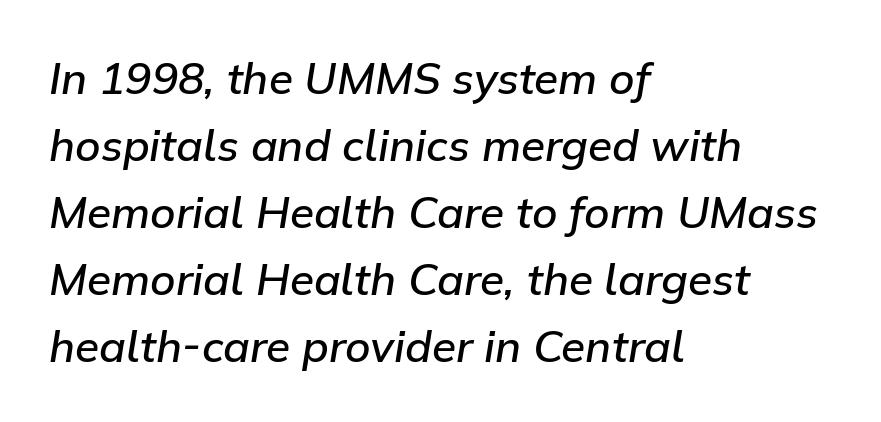
{"italic": "yes", "lean": "right", "slant_degrees": 9, "bold": "semi", "weight": "semibold", "width": "normal", "stroke_contrast": "low", "x_height": "medium", "monospaced": "no", "underline": "no", "align": "left", "line_spacing": "normal", "line_spacing_ratio": 1.52, "letter_spacing": "normal", "letter_spacing_em": 0.0, "glyph_px": 44}
